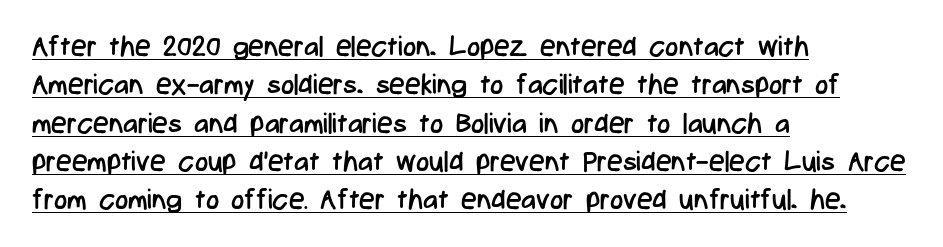
The font sits on the lighter half of the weight spectrum, regular included. The letterforms sit shoulder to shoulder at normal distance. Casual observation: everything's shoved over to the left. Quick note: interline space is typical.
